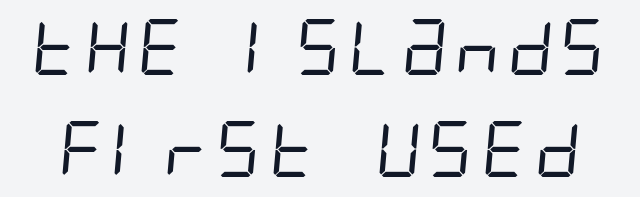
{"serif": "no", "bold": "no", "weight": "regular", "width": "condensed", "stroke_contrast": "low", "x_height": "large", "underline": "no", "line_spacing_ratio": 1.83, "letter_spacing": "normal", "letter_spacing_em": 0.0, "glyph_px": 56}
